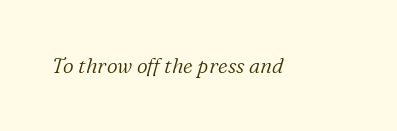
The tracking reads as untouched default to a designer's eye. The typesetting does not lean heavy: it is not bold. An italicized treatment has been applied to the whole sample. Underline: absent.
